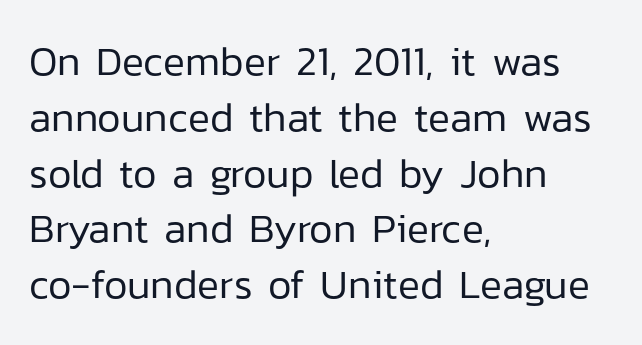
Q: Is the text bold? A: No.
Q: Is the text italic (slanted)? A: No, it is upright.
Q: Is the typeface a serif or a sans-serif typeface? A: Sans-serif.
Q: Is the text underlined? A: No.
Q: How is the paragraph aligned? A: Left-aligned.
Q: Is the spacing between letters normal or unusually wide? A: Normal.
Q: Is the spacing between lines tight, normal or loose? A: Normal.
Q: Width (condensed, normal, or wide)? A: Normal.
Q: Stroke contrast? A: Low.
Q: x-height? A: Medium.
Q: Monospaced? A: No.
